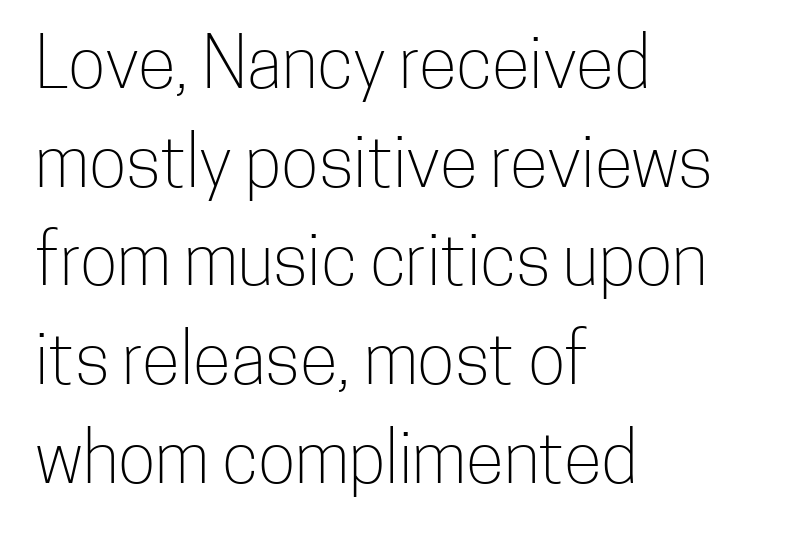
The image shows 70 px light, condensed sans-serif type, upright; set left-aligned, normal line spacing (1.41x), normal letter spacing, not underlined; low stroke contrast and a medium x-height.
